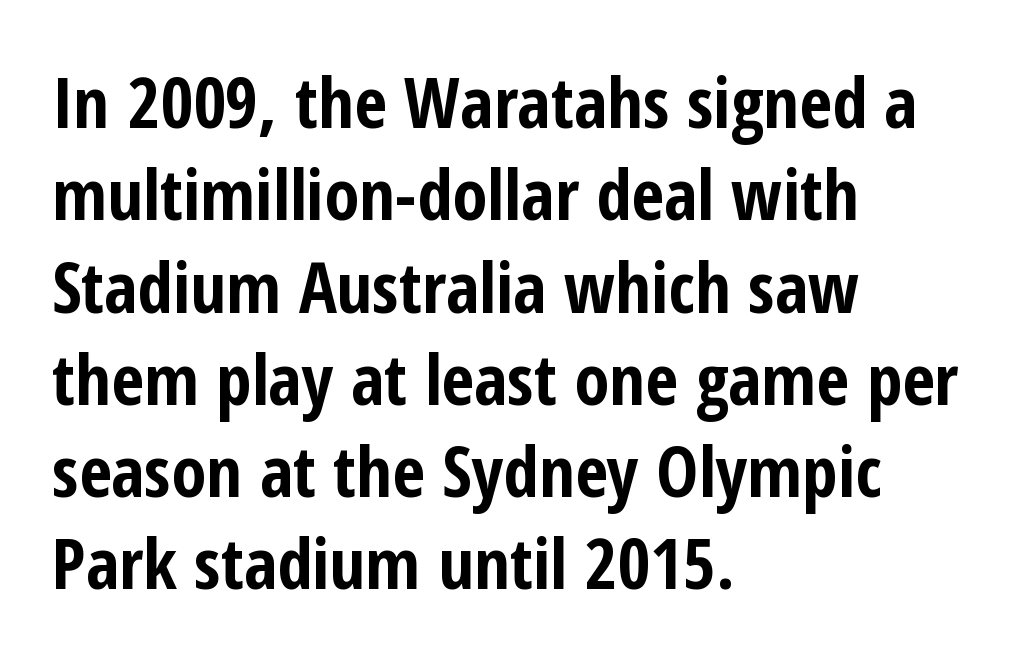
{"serif": "no", "italic": "no", "bold": "yes", "weight": "bold", "width": "condensed", "stroke_contrast": "low", "x_height": "medium", "monospaced": "no", "underline": "no", "align": "left", "line_spacing": "normal", "line_spacing_ratio": 1.3, "letter_spacing": "normal", "letter_spacing_em": 0.0, "glyph_px": 71}
